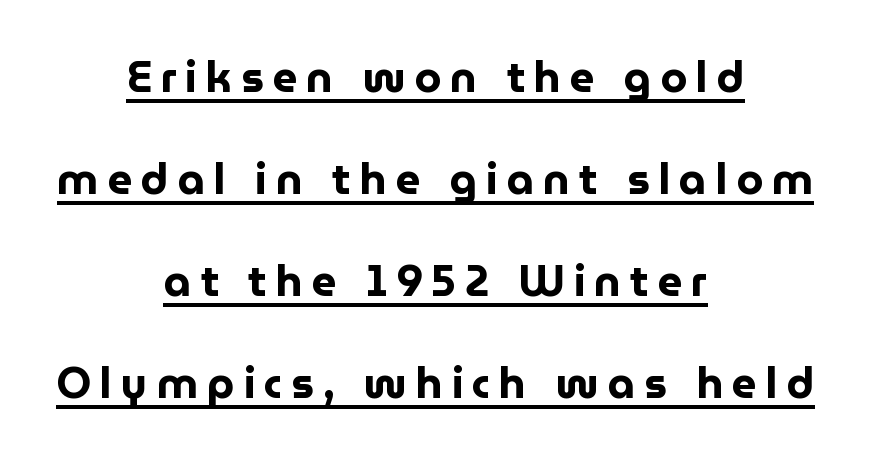
Q: Is the text bold? A: Yes.
Q: Is the text italic (slanted)? A: No, it is upright.
Q: Is the typeface a serif or a sans-serif typeface? A: Sans-serif.
Q: Is the text underlined? A: Yes.
Q: How is the paragraph aligned? A: Centered.
Q: Is the spacing between letters normal or unusually wide? A: Unusually wide.
Q: Is the spacing between lines tight, normal or loose? A: Loose.
Q: Width (condensed, normal, or wide)? A: Normal.
Q: Stroke contrast? A: Low.
Q: x-height? A: Medium.
Q: Monospaced? A: No.
